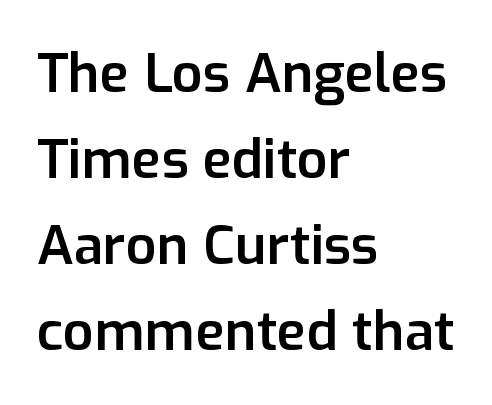
The image shows 54 px semibold sans-serif type, upright; set left-aligned, normal line spacing (1.59x), normal letter spacing, not underlined; low stroke contrast and a medium x-height.
